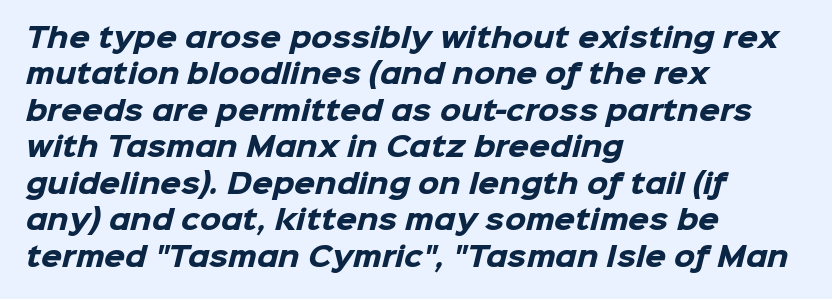
Quick note: interline space is typical. Quick note: underline off. If you drew a ruler down the left edge, every line would touch it. How are the letters spaced? Ordinarily, with no added tracking. Weight: bold.
